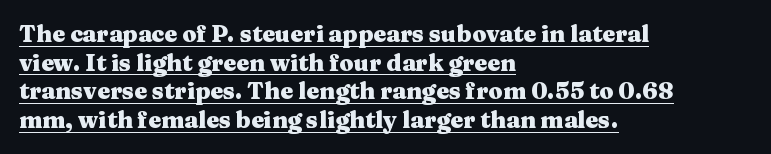
The image shows 23 px bold type, upright; set left-aligned, normal line spacing (1.25x), normal letter spacing, underlined.
